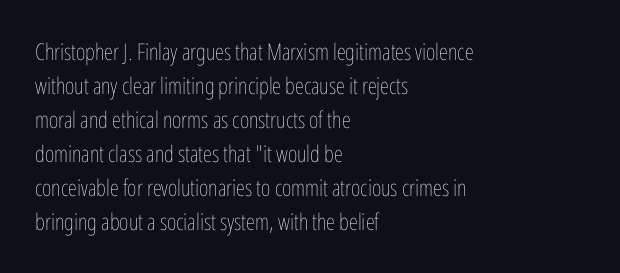
{"italic": "no", "bold": "no", "underline": "no", "align": "left", "line_spacing": "normal", "line_spacing_ratio": 1.48, "letter_spacing": "normal", "letter_spacing_em": 0.0, "glyph_px": 23}
